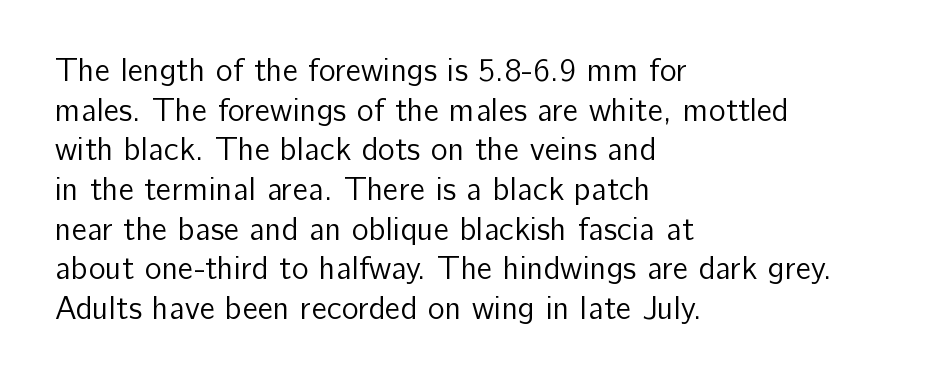
Q: Is the text bold? A: No.
Q: Is the text italic (slanted)? A: No, it is upright.
Q: Is the typeface a serif or a sans-serif typeface? A: Sans-serif.
Q: Is the text underlined? A: No.
Q: How is the paragraph aligned? A: Left-aligned.
Q: Is the spacing between letters normal or unusually wide? A: Normal.
Q: Width (condensed, normal, or wide)? A: Normal.
Q: Stroke contrast? A: Low.
Q: x-height? A: Medium.
Q: Monospaced? A: No.
